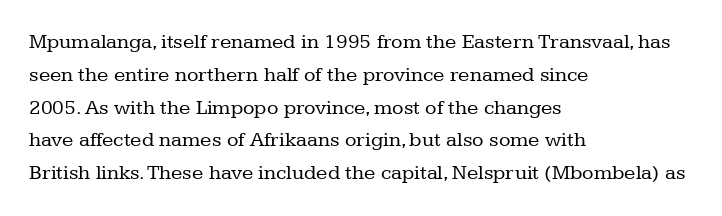
Q: Is the text bold? A: No.
Q: Is the text italic (slanted)? A: No, it is upright.
Q: Is the text underlined? A: No.
Q: How is the paragraph aligned? A: Left-aligned.
Q: Is the spacing between letters normal or unusually wide? A: Normal.
Q: Is the spacing between lines tight, normal or loose? A: Normal.
